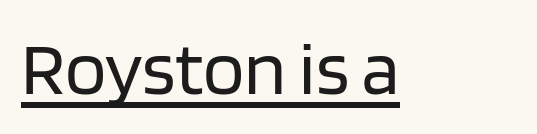
Q: Is the text bold? A: No.
Q: Is the text italic (slanted)? A: No, it is upright.
Q: Is the typeface a serif or a sans-serif typeface? A: Sans-serif.
Q: Is the text underlined? A: Yes.
Q: Is the spacing between letters normal or unusually wide? A: Normal.
Q: Width (condensed, normal, or wide)? A: Normal.
Q: Stroke contrast? A: Low.
Q: x-height? A: Large.
Q: Monospaced? A: No.
